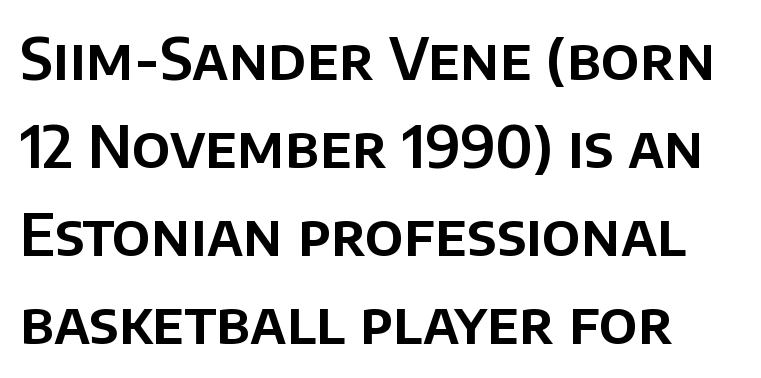
Regarding serifs, this sample does without them. The letters stand straight up with perfectly vertical stems. Is there much room between lines? A standard amount, neither cramped nor airy. Between one letter and the next there's only the usual sliver of space.
